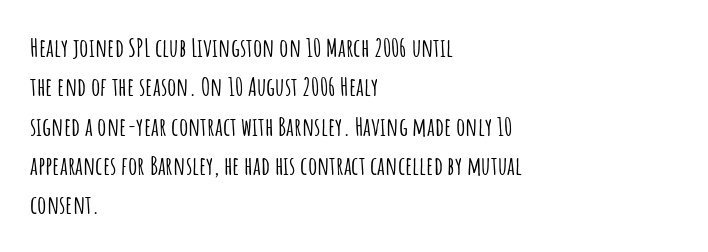
This rendering features lettering with no underline. Every row of glyphs begins at an identical x-position on the left. The leading is moderate, giving the passage an even texture. When letters stand straight like this, we call the style roman or upright.
